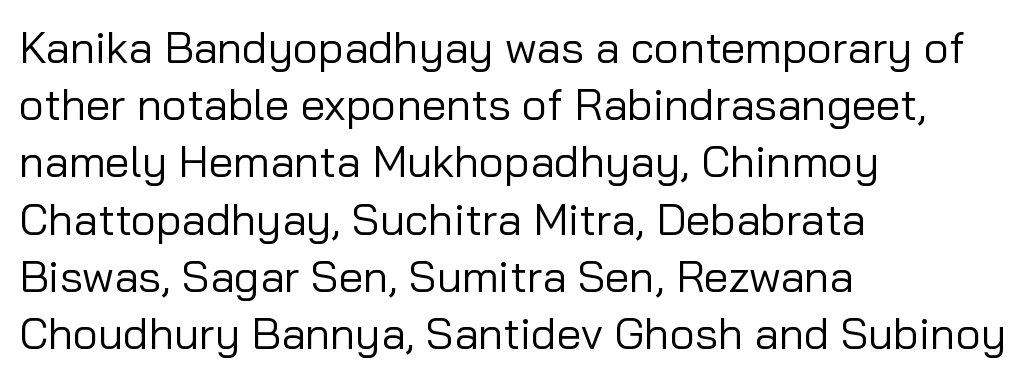
Q: Is the text bold? A: No.
Q: Is the text italic (slanted)? A: No, it is upright.
Q: Is the typeface a serif or a sans-serif typeface? A: Sans-serif.
Q: Is the text underlined? A: No.
Q: How is the paragraph aligned? A: Left-aligned.
Q: Is the spacing between letters normal or unusually wide? A: Normal.
Q: Is the spacing between lines tight, normal or loose? A: Normal.
Q: Width (condensed, normal, or wide)? A: Normal.
Q: Stroke contrast? A: Low.
Q: x-height? A: Medium.
Q: Monospaced? A: No.
